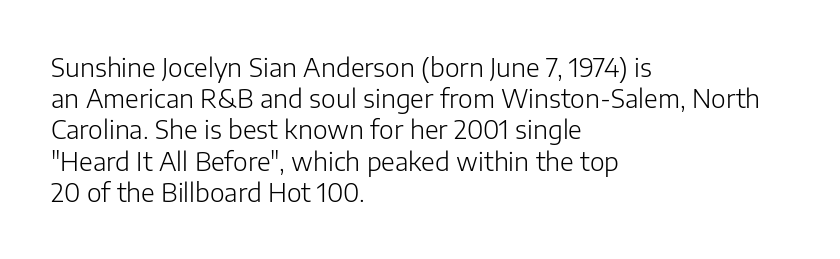
Q: Is the text bold? A: No.
Q: Is the text italic (slanted)? A: No, it is upright.
Q: Is the text underlined? A: No.
Q: How is the paragraph aligned? A: Left-aligned.
Q: Is the spacing between letters normal or unusually wide? A: Normal.
Q: Is the spacing between lines tight, normal or loose? A: Normal.
